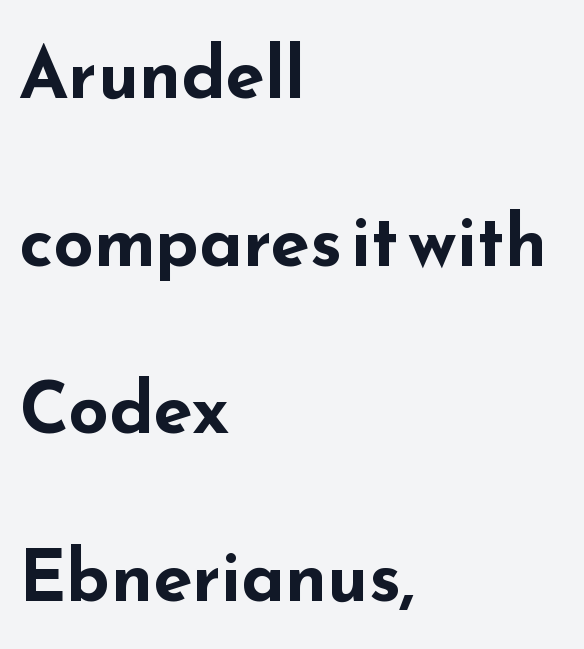
The image shows 71 px bold, wide sans-serif type, upright; set left-aligned, loose line spacing (2.36x), normal letter spacing, not underlined; low stroke contrast and a small x-height.
